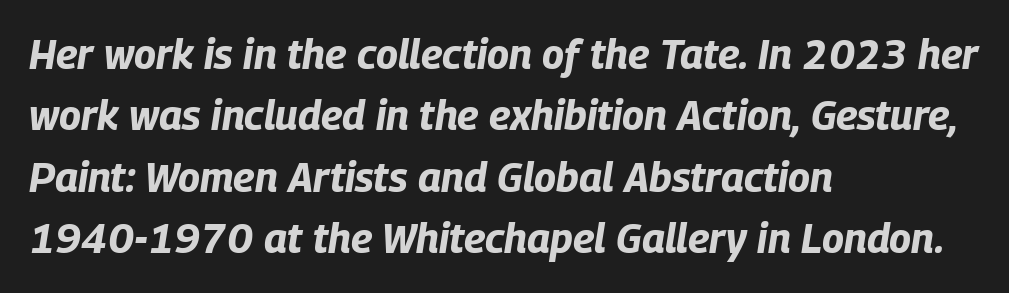
The image shows 41 px bold, condensed type, italic (leaning right); set left-aligned, normal line spacing (1.5x), normal letter spacing, not underlined; low stroke contrast and a large x-height.
